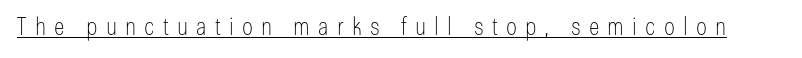
The image shows 25 px text type, upright; set unusually wide letter spacing (+0.33 em), underlined.
